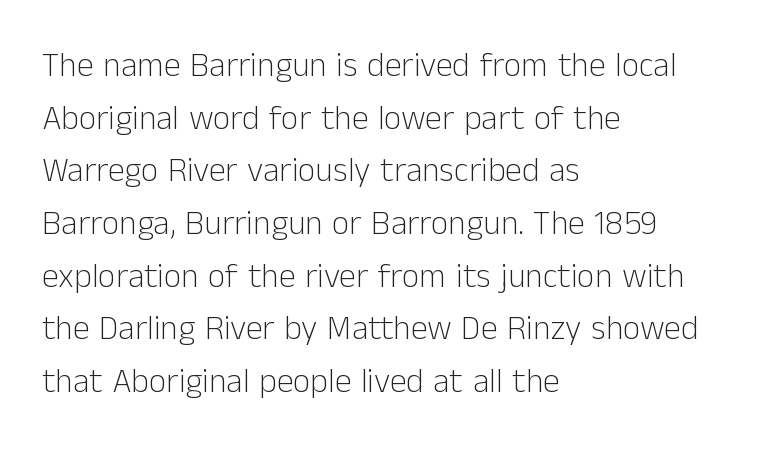
Posture: vertical. Vertical spacing — default. Unbolded letterforms with no extra heft. The paragraph has a hard left edge and a soft right edge. Is this a sans? Yes — the strokes have no serifs. Descenders are the only things crossing below the line.
